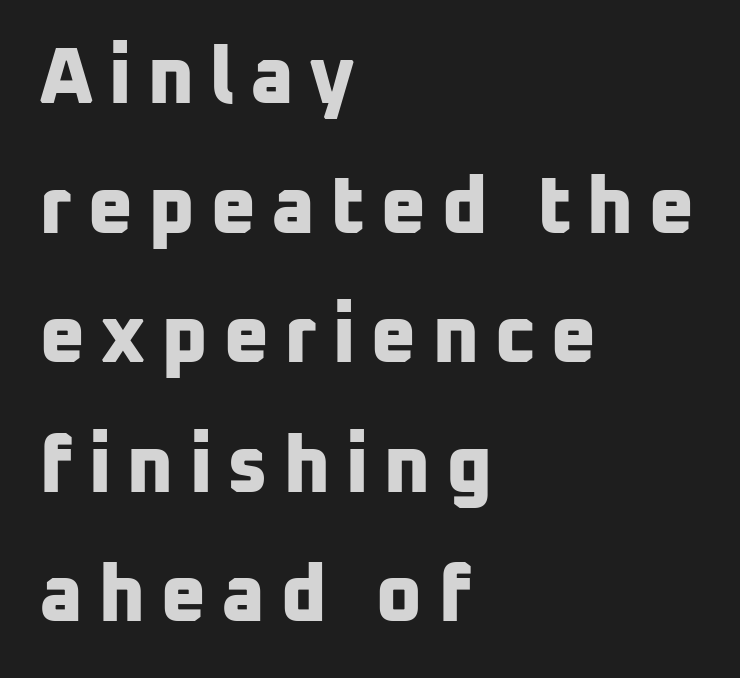
Unlike a traditional serif, this face leaves its strokes unadorned. Honestly, there is no underline to notice here at all. Spacing verdict: proportional, widths tailored to each character. Line spacing here is normal.
